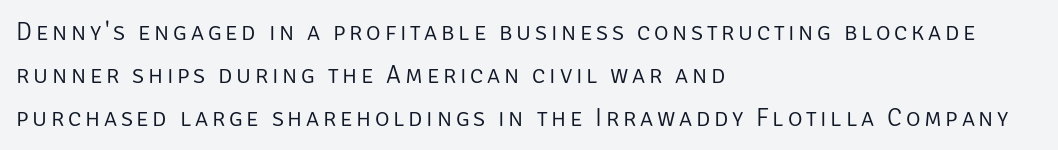
Underlining? Definitely not there. The ragged edge is on the right, which tells us the setting is flush left. Vertical strokes here are truly vertical. A quiet, ordinary-to-light weight characterises the typeface.
